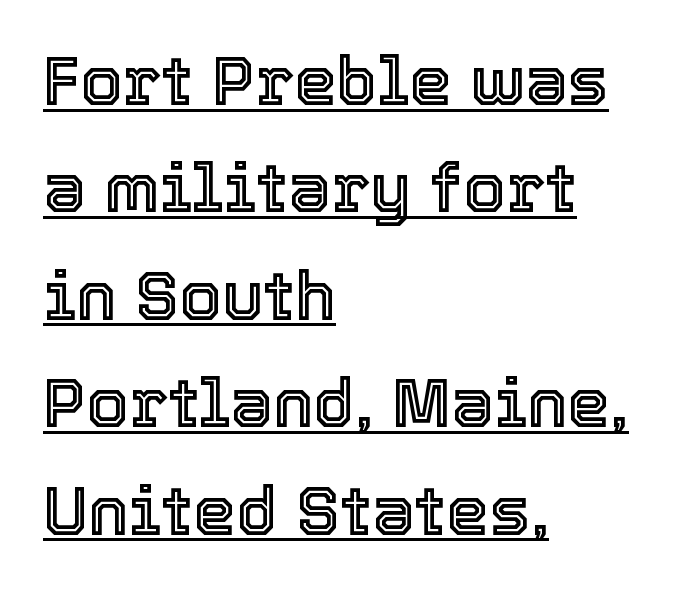
The image shows 68 px text type, upright; set left-aligned, normal line spacing (1.58x), normal letter spacing, underlined; a medium x-height.
